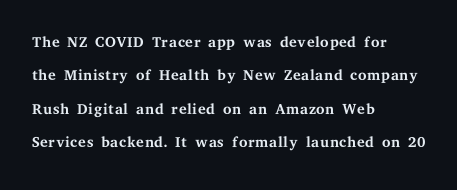
{"italic": "no", "bold": "no", "underline": "no", "align": "left", "line_spacing": "normal", "line_spacing_ratio": 1.52, "letter_spacing": "normal", "letter_spacing_em": 0.0, "glyph_px": 22}
